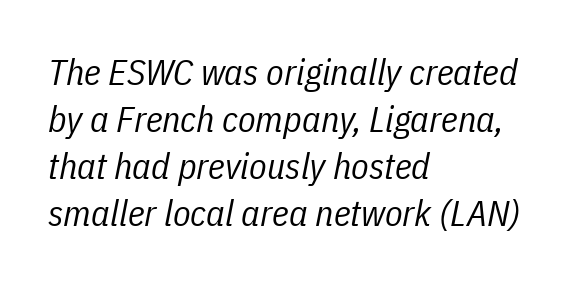
Vertical stems look standard width or narrower in stroke. Does extra space separate the letters? No, they use regular spacing. Here the designer chose a conventional face with non-uniform glyph widths. Rows of type keep a routine distance in the vertical direction.
